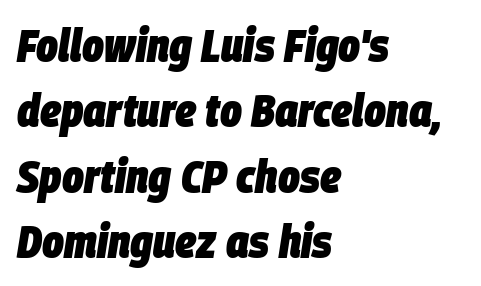
The image shows 46 px heavy, condensed type, italic (leaning right); set left-aligned, normal line spacing (1.42x), normal letter spacing, not underlined; low stroke contrast and a large x-height.
